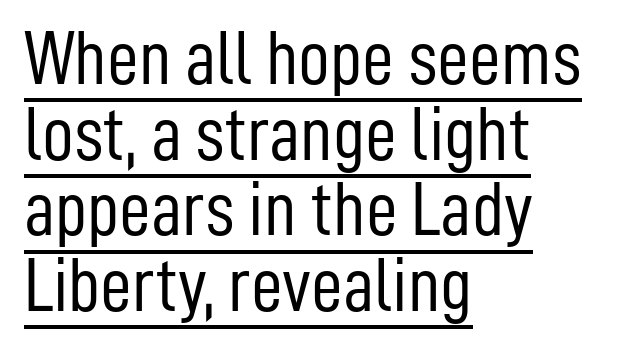
The passage shown is underscored from start to finish. The rendering anchors every line to the left-hand side. Baseline-to-baseline distance is barely more than the letter height. Compared with typical body copy, the letter spacing here is the same. The passage shown is typed in a proportional face where columns would drift.
